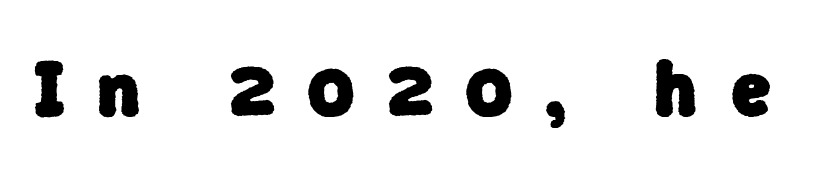
How heavy is the stroke? Heavy — this is a bold. The rendering shows plain stroke endings on the letterforms — a sans-serif design. The gap between lines stays unmarked. The line texture is sparse and dotted thanks to wide tracking. A typesetter would call this proportional, since set widths differ per character.
